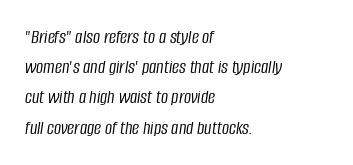
Q: Is the text bold? A: No.
Q: Is the text italic (slanted)? A: Yes, it leans right by about 8 degrees.
Q: Is the text underlined? A: No.
Q: How is the paragraph aligned? A: Left-aligned.
Q: Is the spacing between letters normal or unusually wide? A: Normal.
Q: Is the spacing between lines tight, normal or loose? A: Normal.
